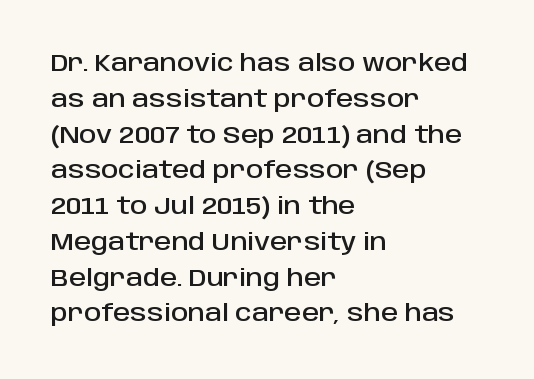
The image shows 24 px text type, upright; set left-aligned, normal line spacing (1.49x), normal letter spacing, not underlined.
